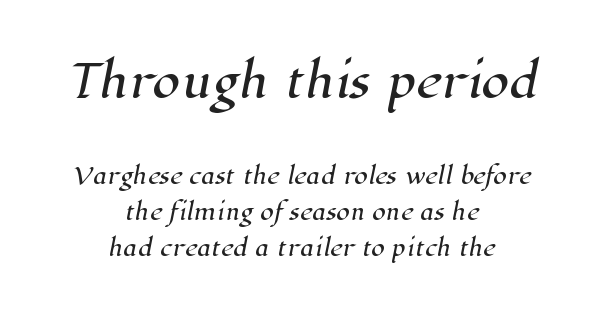
The image shows 45 px serif type; set centered, normal line spacing (1.64x), normal letter spacing, not underlined; the first (top) block is 2.05x larger; high stroke contrast and a medium x-height.
